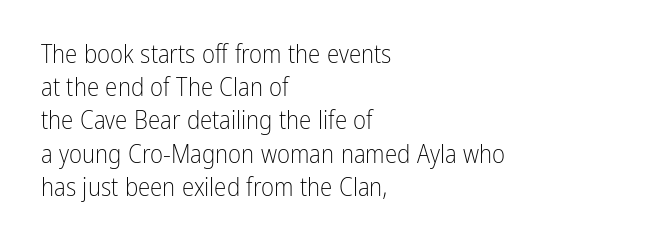
These lines sit exactly where default settings would place them. Decoration check: the copy has no underline. The typeface has the unassuming heft of standard copy or less. Horizontal alignment here is leftward, the default for most running prose.
